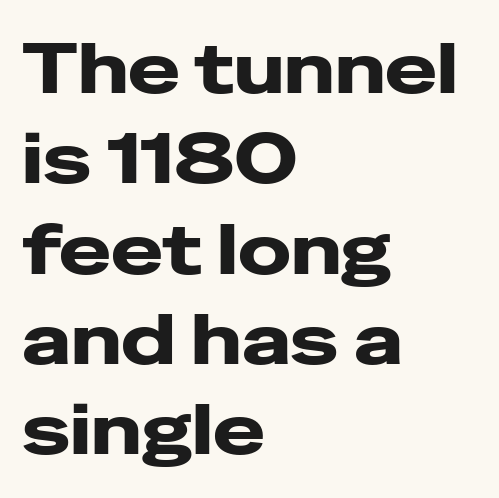
When letters stand straight like this, we call the style roman or upright. The specimen omits any rule beneath the text block's lines. The letterforms sit shoulder to shoulder at normal distance. Typesetter's note: full bold, strokes at maximum text heaviness. Each letter keeps its own natural width here, so spacing adapts to shape. The paragraph shown leans on its left margin.
